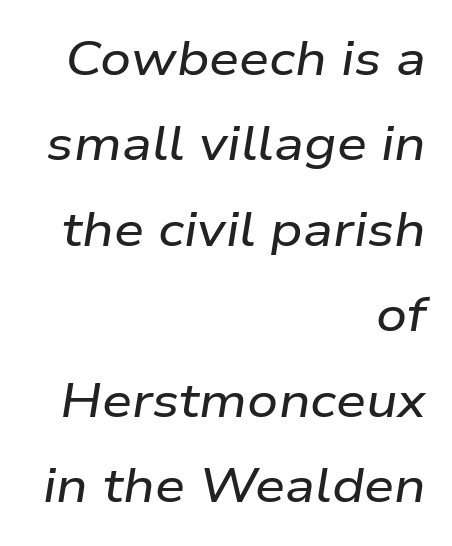
Q: Is the text italic (slanted)? A: Yes, it leans right by about 9 degrees.
Q: Is the text underlined? A: No.
Q: How is the paragraph aligned? A: Right-aligned.
Q: Is the spacing between letters normal or unusually wide? A: Normal.
Q: Width (condensed, normal, or wide)? A: Wide.
Q: Stroke contrast? A: Low.
Q: x-height? A: Medium.
Q: Monospaced? A: No.
